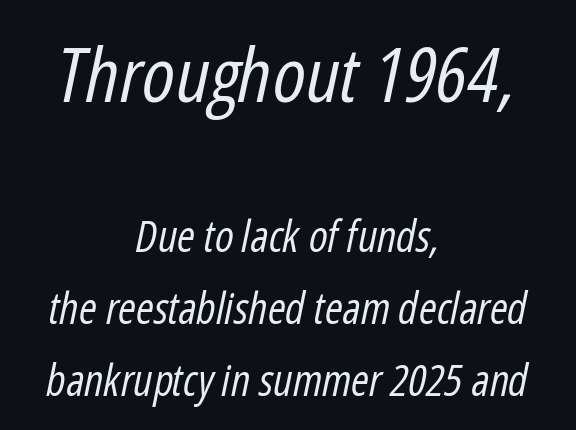
The tracking reads as untouched default to a designer's eye. The axis of the letterforms is tilted away from vertical. Check under the words: just untouched page. Unbolded letterforms with no extra heft. A typesetter would call this leading conventional body-copy spacing.
